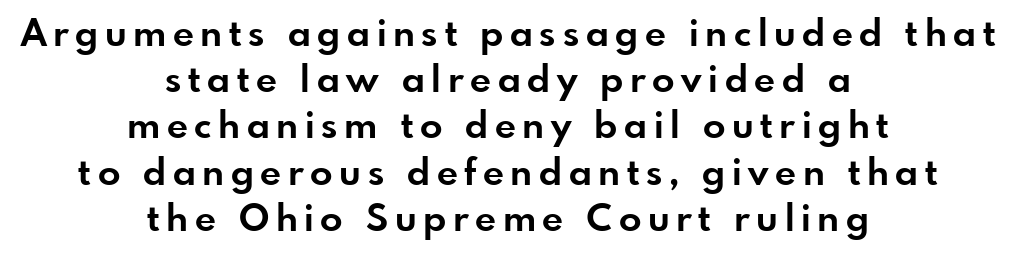
Q: Is the text bold? A: Yes.
Q: Is the text italic (slanted)? A: No, it is upright.
Q: Is the typeface a serif or a sans-serif typeface? A: Sans-serif.
Q: Is the text underlined? A: No.
Q: How is the paragraph aligned? A: Centered.
Q: Is the spacing between lines tight, normal or loose? A: Normal.
Q: Width (condensed, normal, or wide)? A: Normal.
Q: Stroke contrast? A: Low.
Q: x-height? A: Small.
Q: Monospaced? A: No.
